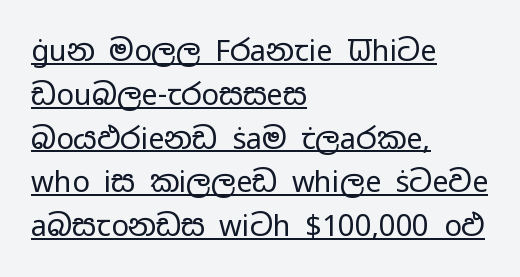
It's the straight-up-and-down kind of type. Examine the stroke ends and you'll find no serifs. Layout note: lines flush left. Caption: lettering with a line underneath. The rendering keeps characters at their native spacing.
